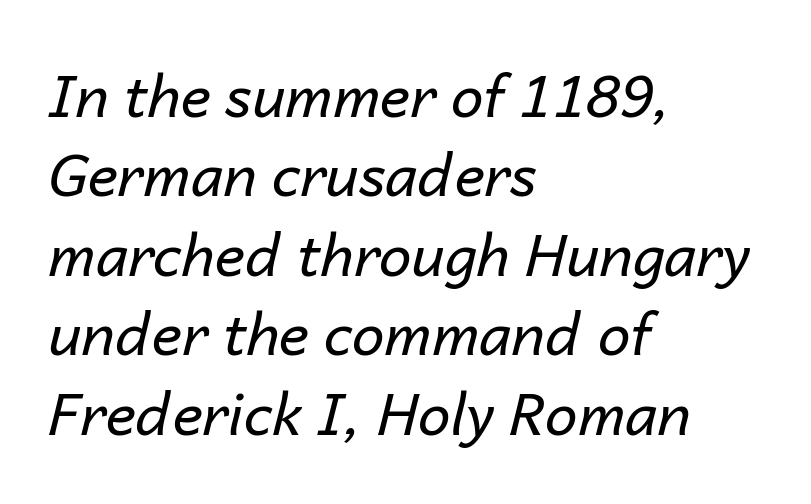
{"italic": "yes", "lean": "right", "slant_degrees": 14, "bold": "no", "weight": "regular", "width": "normal", "stroke_contrast": "low", "x_height": "medium", "monospaced": "no", "underline": "no", "align": "left", "line_spacing": "normal", "line_spacing_ratio": 1.37, "letter_spacing": "normal", "letter_spacing_em": 0.0, "glyph_px": 58}
